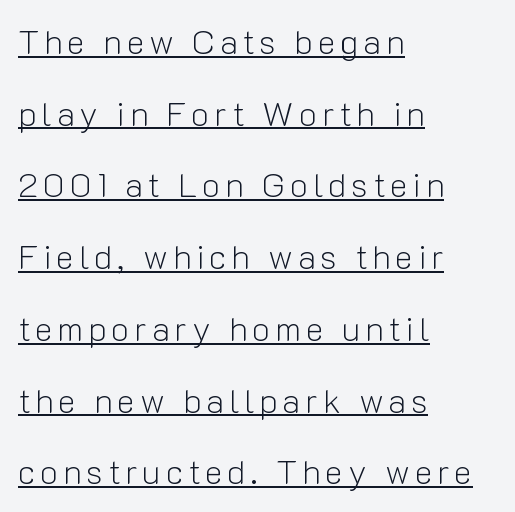
Q: Is the text bold? A: No.
Q: Is the text italic (slanted)? A: No, it is upright.
Q: Is the typeface a serif or a sans-serif typeface? A: Sans-serif.
Q: Is the text underlined? A: Yes.
Q: How is the paragraph aligned? A: Left-aligned.
Q: Is the spacing between lines tight, normal or loose? A: Loose.
Q: Width (condensed, normal, or wide)? A: Normal.
Q: Stroke contrast? A: Low.
Q: x-height? A: Medium.
Q: Monospaced? A: No.
